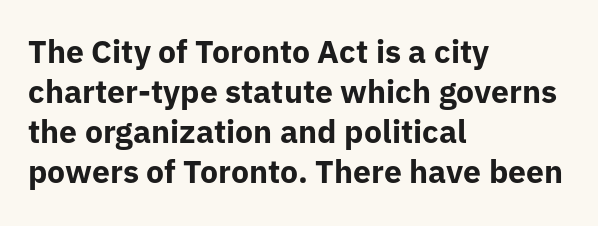
Each line starts at the same left margin while the right side varies. The letters are bold, with thick, heavy strokes. A bare baseline throughout the passage. The tracking reads as untouched default to a designer's eye.
